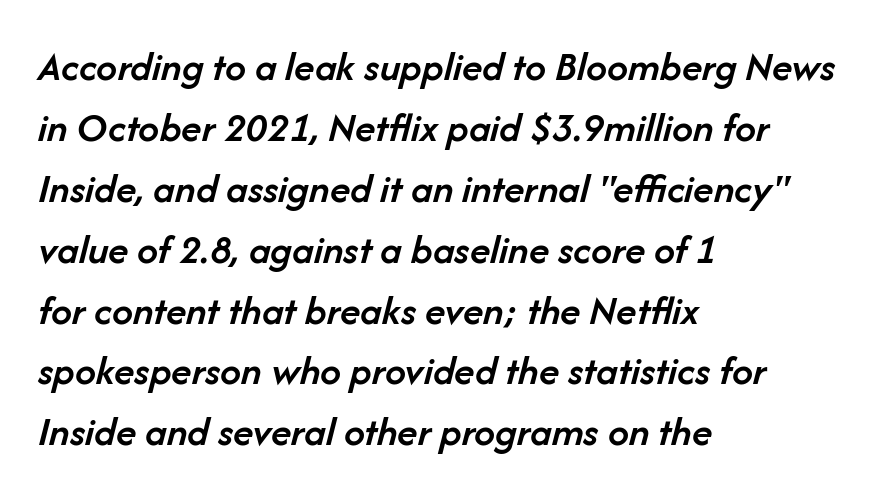
Successive baselines arrive at the customary interval. In terms of posture, this sample is oblique. Typeset ragged right — the left edge is the straight one. Unmarked baselines from the first word to the last. This is moderately heavy type, rendered in semibold.
